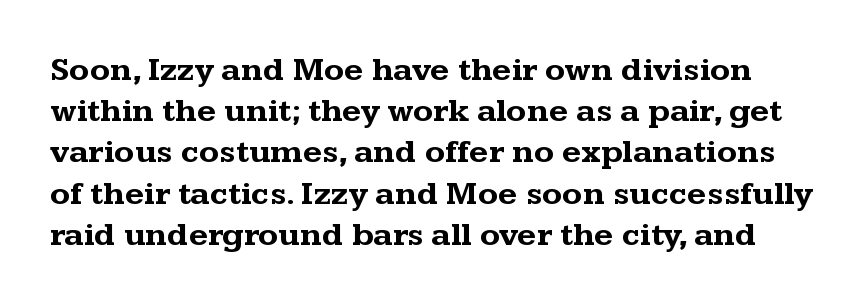
Q: Is the text bold? A: Yes.
Q: Is the text italic (slanted)? A: No, it is upright.
Q: Is the typeface a serif or a sans-serif typeface? A: Serif.
Q: Is the text underlined? A: No.
Q: Is the spacing between letters normal or unusually wide? A: Normal.
Q: Is the spacing between lines tight, normal or loose? A: Normal.
Q: Width (condensed, normal, or wide)? A: Wide.
Q: Stroke contrast? A: Medium.
Q: x-height? A: Medium.
Q: Monospaced? A: No.
